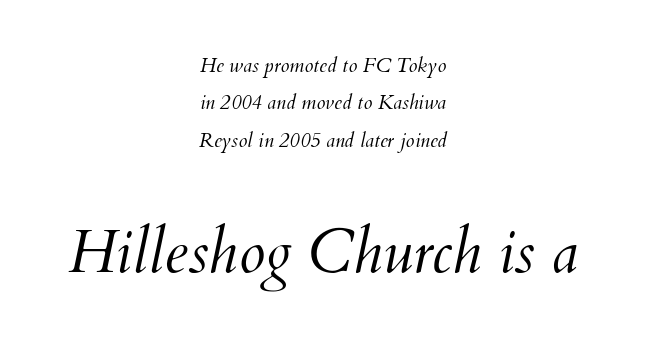
The image shows 60 px light type, italic (leaning right); set centered, line spacing 1.87x, normal letter spacing, not underlined; the second (bottom) block is 3.0x larger; medium stroke contrast and a small x-height.
